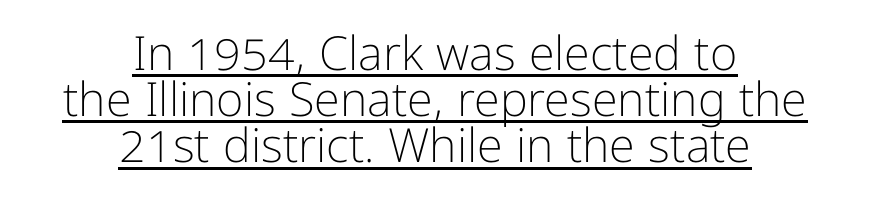
The image shows 47 px light sans-serif type, upright; set centered, tight line spacing (0.98x), normal letter spacing, underlined; low stroke contrast and a medium x-height.
